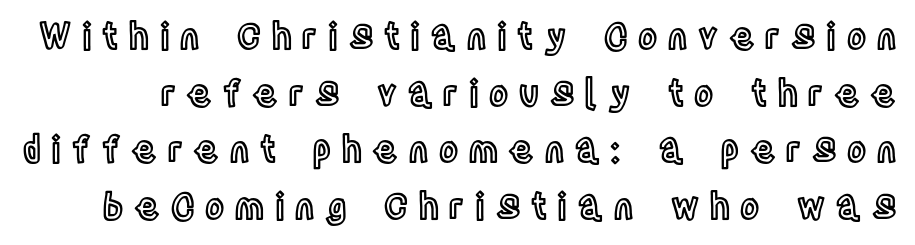
The image shows 36 px condensed type, upright; set normal line spacing (1.57x), unusually wide letter spacing (+0.3 em), not underlined; a large x-height.
